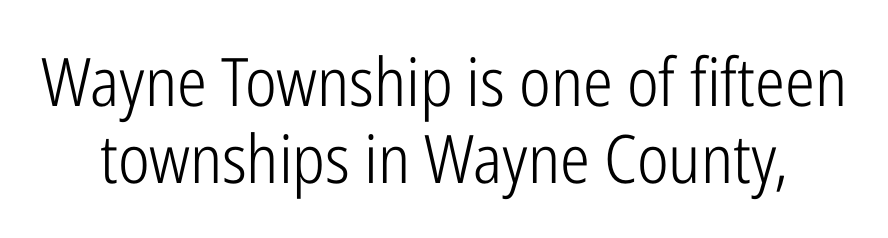
The image shows 67 px light, condensed sans-serif type, upright; set tight line spacing (1.15x), normal letter spacing, not underlined; low stroke contrast and a medium x-height.
